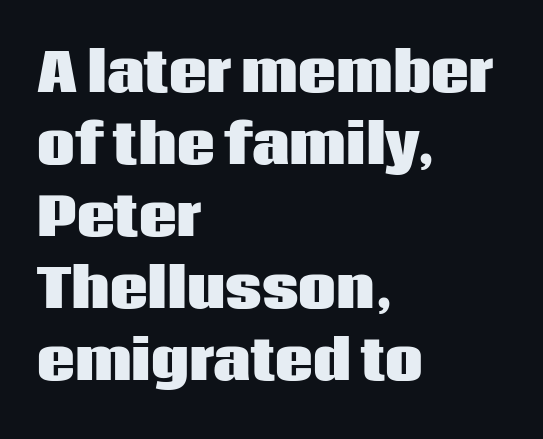
Do the letters lean? They stand straight. Observe the ordinary spacing: letters are neighbours, not strangers. The setting favours the left margin, as ordinary paragraphs usually do. As a designer I'd log this as weight 700, bold. Quick note: interline space is typical.
